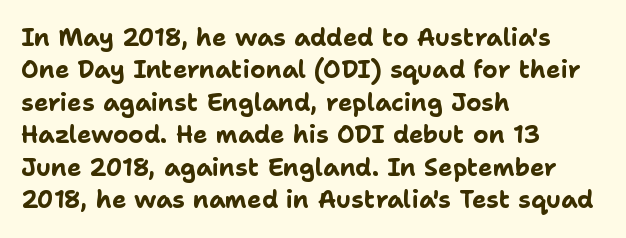
The image shows 24 px bold type, upright; set left-aligned, normal line spacing (1.35x), normal letter spacing, not underlined.
